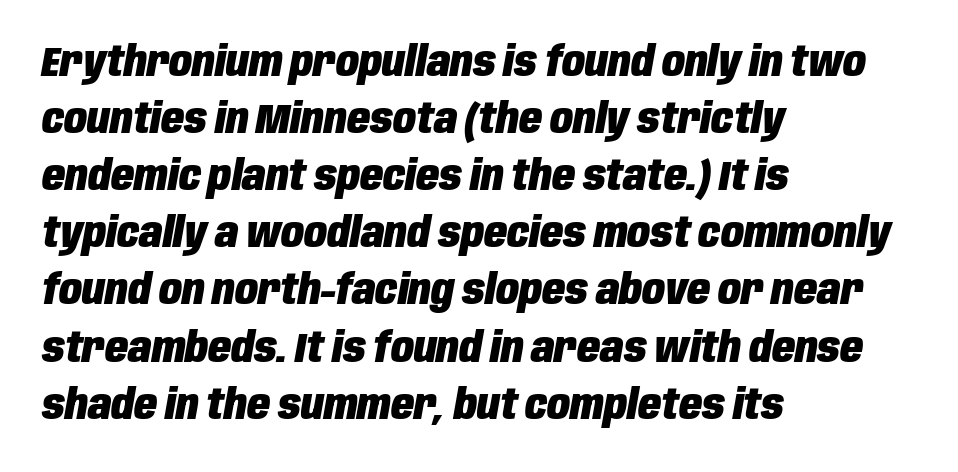
The lines are quadded left. Is this a fixed-width face? No — the glyphs have proportional, varying widths. The tracking reads as untouched default to a designer's eye. Type without underlining. Leading matches the norm, producing a regular column.
